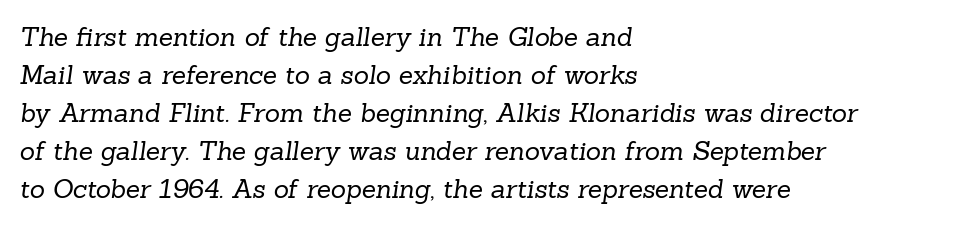
{"bold": "no", "underline": "no", "align": "left", "line_spacing": "normal", "line_spacing_ratio": 1.46, "letter_spacing": "normal", "letter_spacing_em": 0.0, "glyph_px": 26}
